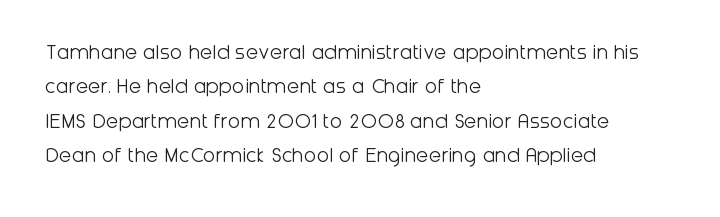
Q: Is the text bold? A: No.
Q: Is the text italic (slanted)? A: No, it is upright.
Q: Is the text underlined? A: No.
Q: How is the paragraph aligned? A: Left-aligned.
Q: Is the spacing between letters normal or unusually wide? A: Normal.
Q: Is the spacing between lines tight, normal or loose? A: Normal.
